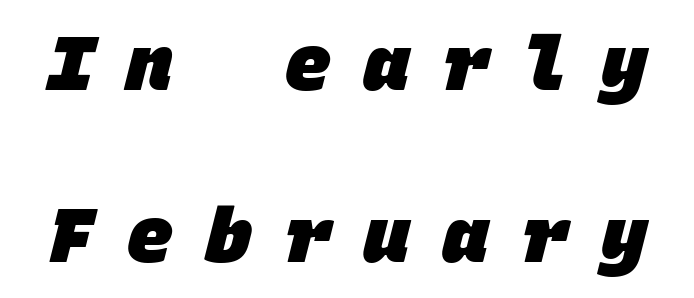
{"serif": "no", "bold": "yes", "weight": "heavy", "width": "normal", "stroke_contrast": "low", "x_height": "large", "monospaced": "yes", "underline": "no", "line_spacing": "loose", "line_spacing_ratio": 2.26, "letter_spacing": "wide", "letter_spacing_em": 0.44, "glyph_px": 76}
